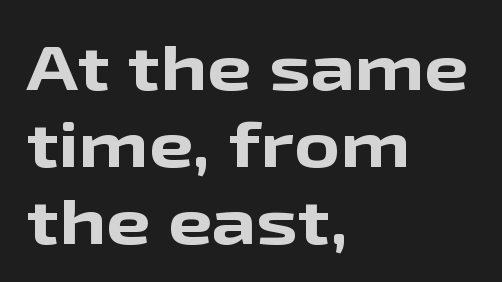
{"serif": "no", "italic": "no", "bold": "yes", "weight": "bold", "width": "wide", "stroke_contrast": "low", "x_height": "medium", "monospaced": "no", "underline": "no", "align": "left", "line_spacing_ratio": 1.22, "letter_spacing": "normal", "letter_spacing_em": 0.0, "glyph_px": 63}
